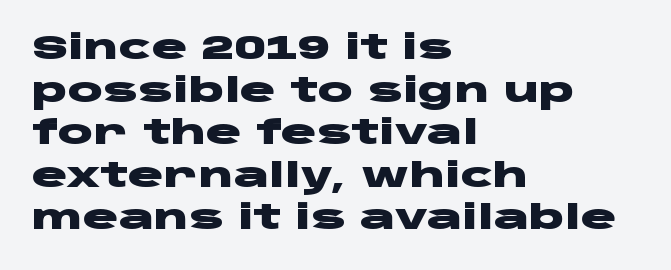
{"serif": "no", "italic": "no", "bold": "yes", "weight": "heavy", "width": "wide", "stroke_contrast": "low", "x_height": "large", "monospaced": "no", "underline": "no", "align": "left", "line_spacing": "normal", "line_spacing_ratio": 1.29, "letter_spacing": "normal", "letter_spacing_em": 0.0, "glyph_px": 33}
